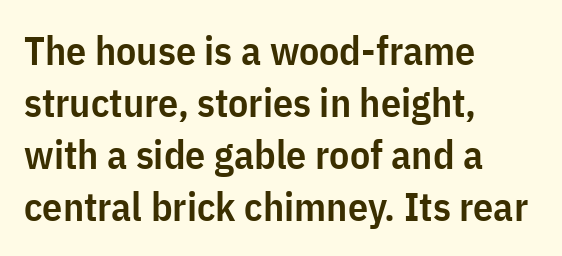
Q: Is the text bold? A: Semi-bold.
Q: Is the text italic (slanted)? A: No, it is upright.
Q: Is the typeface a serif or a sans-serif typeface? A: Sans-serif.
Q: Is the text underlined? A: No.
Q: How is the paragraph aligned? A: Left-aligned.
Q: Is the spacing between letters normal or unusually wide? A: Normal.
Q: Is the spacing between lines tight, normal or loose? A: Normal.
Q: Width (condensed, normal, or wide)? A: Condensed.
Q: Stroke contrast? A: Low.
Q: x-height? A: Medium.
Q: Monospaced? A: No.
